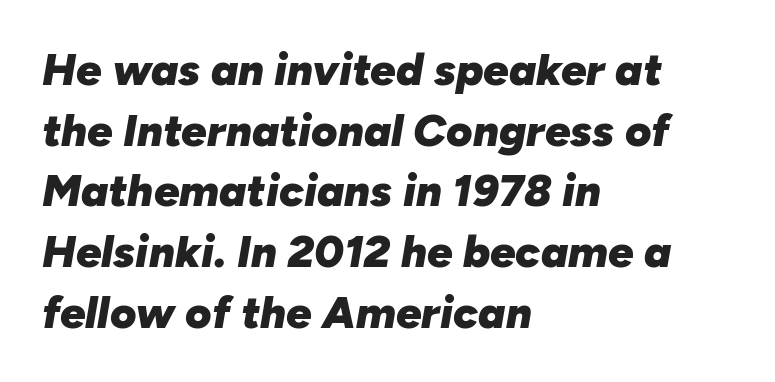
{"italic": "yes", "lean": "right", "slant_degrees": 10, "bold": "yes", "weight": "heavy", "width": "normal", "stroke_contrast": "low", "x_height": "medium", "monospaced": "no", "underline": "no", "align": "left", "line_spacing": "normal", "line_spacing_ratio": 1.35, "letter_spacing": "normal", "letter_spacing_em": 0.0, "glyph_px": 45}
